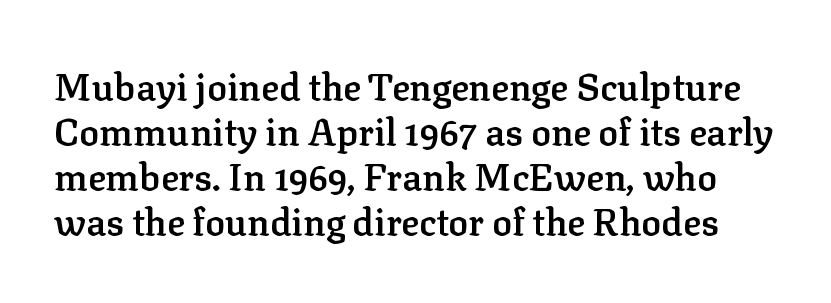
The image shows 37 px semibold serif type, upright; set line spacing 1.22x, normal letter spacing, not underlined; low stroke contrast and a medium x-height.
